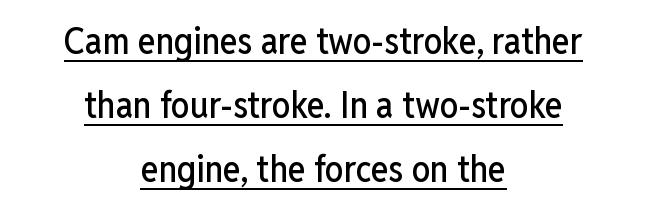
A centered setting, common on invitations and titles, is used for this passage. A typesetter would mark this as roman, not italic. A baseline rule has been typeset under these characters. Each letter keeps its own natural width here, so spacing adapts to shape.
